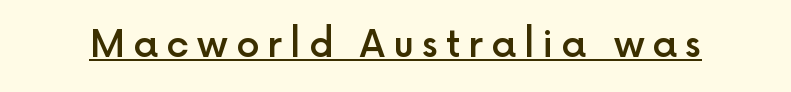
{"serif": "no", "italic": "no", "bold": "semi", "weight": "semibold", "width": "normal", "x_height": "medium", "monospaced": "no", "underline": "yes", "letter_spacing": "wide", "letter_spacing_em": 0.22, "glyph_px": 37}
